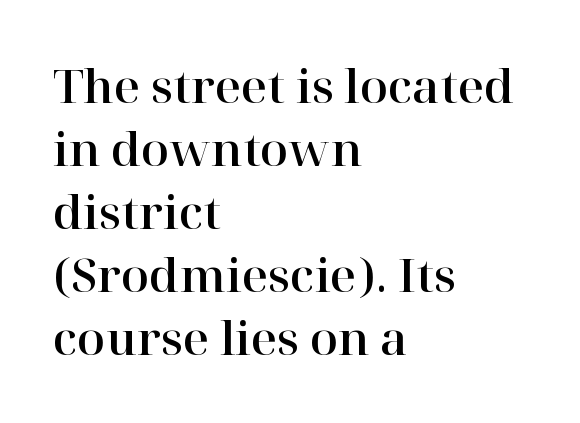
{"serif": "yes", "italic": "no", "width": "normal", "stroke_contrast": "high", "x_height": "medium", "monospaced": "no", "underline": "no", "align": "left", "line_spacing": "normal", "line_spacing_ratio": 1.37, "letter_spacing": "normal", "letter_spacing_em": 0.0, "glyph_px": 46}
